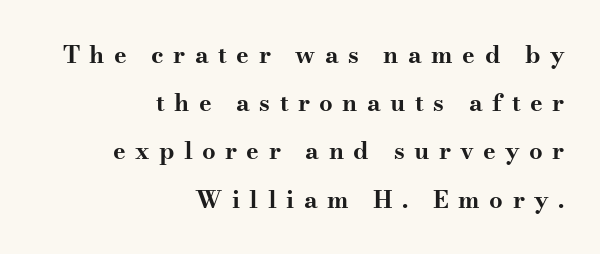
The image shows 24 px bold type, upright; set right-aligned, loose line spacing (2.01x), unusually wide letter spacing (+0.39 em), not underlined.
